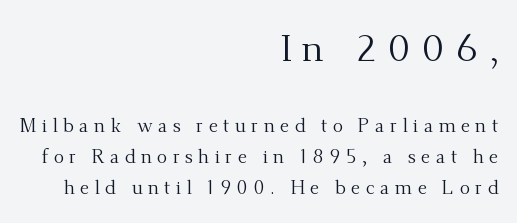
The image shows 38 px regular-weight serif type, upright; set right-aligned, normal line spacing (1.62x), unusually wide letter spacing (+0.29 em), not underlined; the first (top) block is 2.0x larger; medium stroke contrast and a small x-height.
